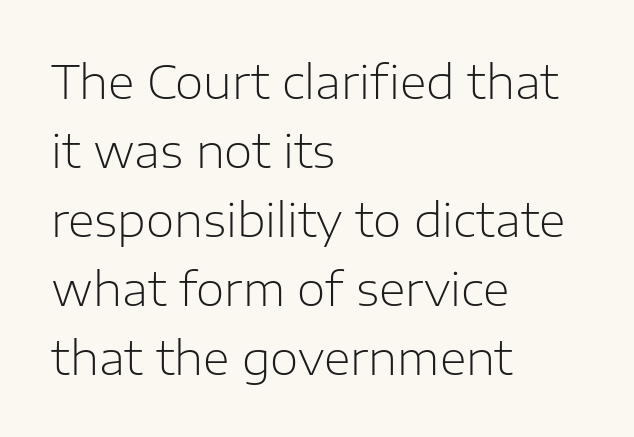
The baseline area is clear. Nothing heavy about these letters — not bold at all. Varying glyph widths throughout — classic text-font behaviour. Regarding serifs, this sample does without them.
